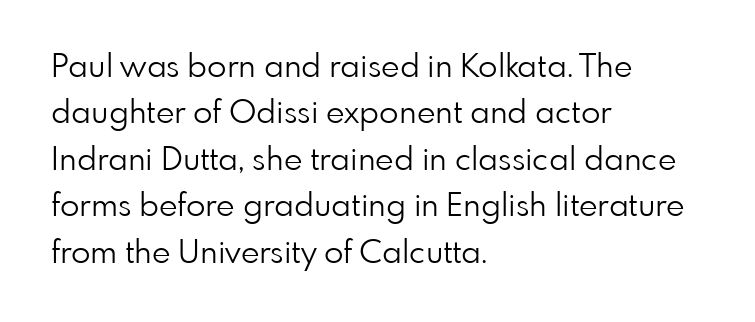
Italic: no, the glyphs are upright roman. Do the characters align in a grid? No, the font is proportional. Check where the strokes stop: nothing finishes them off — pure sans. Reading down the column, the eye jumps a familiar distance to each next line. Characters follow at the spacing the type designer built in. Weight class: somewhere from thin through regular.
